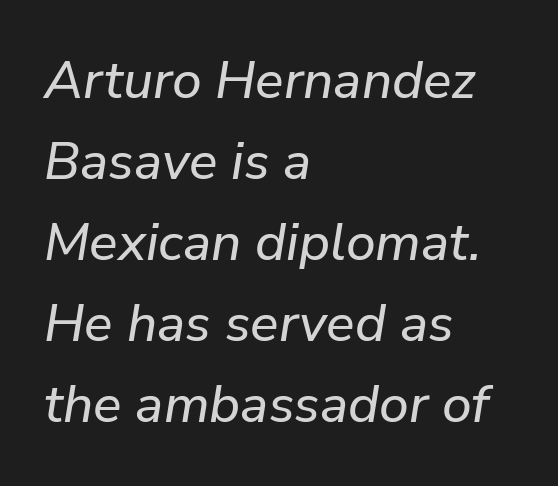
Q: Is the text italic (slanted)? A: Yes, it leans right by about 9 degrees.
Q: Is the text underlined? A: No.
Q: How is the paragraph aligned? A: Left-aligned.
Q: Is the spacing between letters normal or unusually wide? A: Normal.
Q: Is the spacing between lines tight, normal or loose? A: Normal.
Q: Width (condensed, normal, or wide)? A: Normal.
Q: Stroke contrast? A: Low.
Q: x-height? A: Medium.
Q: Monospaced? A: No.
